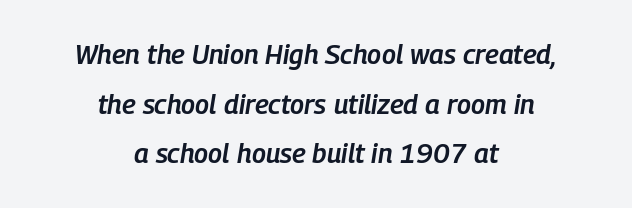
Q: Is the text bold? A: Semi-bold.
Q: Is the text italic (slanted)? A: Yes, it leans right by about 9 degrees.
Q: Is the text underlined? A: No.
Q: How is the paragraph aligned? A: Centered.
Q: Is the spacing between letters normal or unusually wide? A: Normal.
